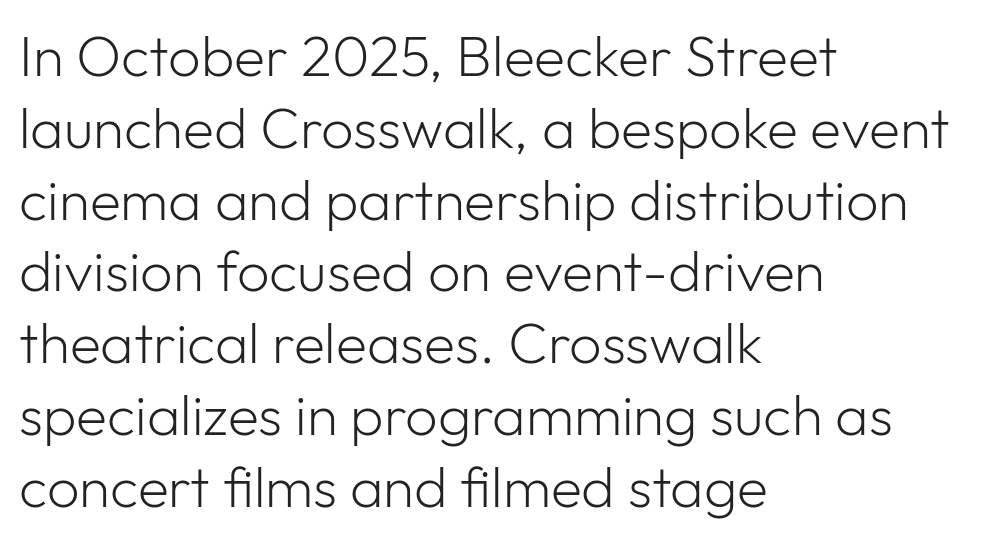
{"serif": "no", "italic": "no", "bold": "no", "weight": "light", "width": "normal", "stroke_contrast": "low", "x_height": "medium", "monospaced": "no", "underline": "no", "align": "left", "line_spacing": "normal", "line_spacing_ratio": 1.26, "letter_spacing": "normal", "letter_spacing_em": 0.0, "glyph_px": 57}
